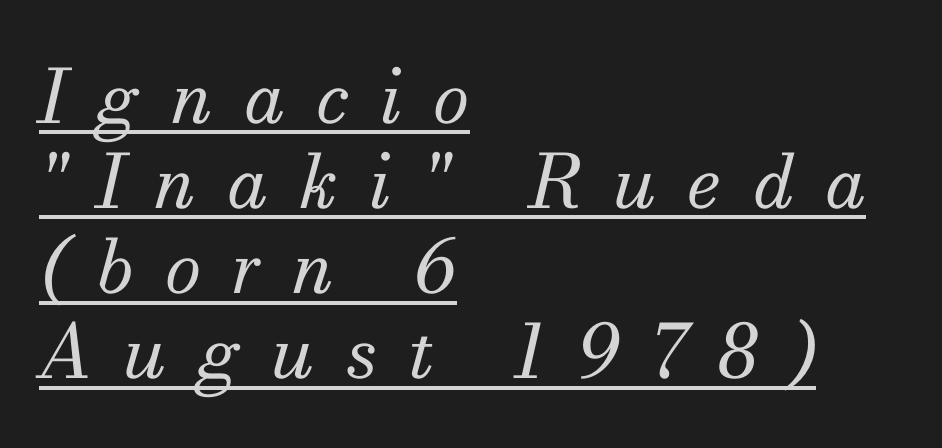
Q: Is the text bold? A: No.
Q: Is the text italic (slanted)? A: Yes, it leans right by about 13 degrees.
Q: Is the typeface a serif or a sans-serif typeface? A: Serif.
Q: Is the text underlined? A: Yes.
Q: How is the paragraph aligned? A: Left-aligned.
Q: Is the spacing between letters normal or unusually wide? A: Unusually wide.
Q: Is the spacing between lines tight, normal or loose? A: Tight.
Q: Width (condensed, normal, or wide)? A: Normal.
Q: Stroke contrast? A: Medium.
Q: x-height? A: Small.
Q: Monospaced? A: No.
